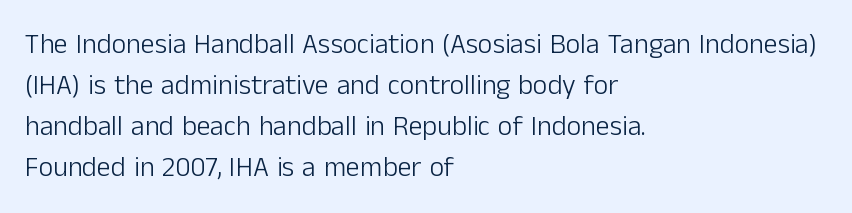
Q: Is the text bold? A: No.
Q: Is the text italic (slanted)? A: No, it is upright.
Q: Is the typeface a serif or a sans-serif typeface? A: Sans-serif.
Q: Is the text underlined? A: No.
Q: How is the paragraph aligned? A: Left-aligned.
Q: Is the spacing between letters normal or unusually wide? A: Normal.
Q: Is the spacing between lines tight, normal or loose? A: Normal.
Q: Width (condensed, normal, or wide)? A: Normal.
Q: Stroke contrast? A: Low.
Q: x-height? A: Medium.
Q: Monospaced? A: No.
